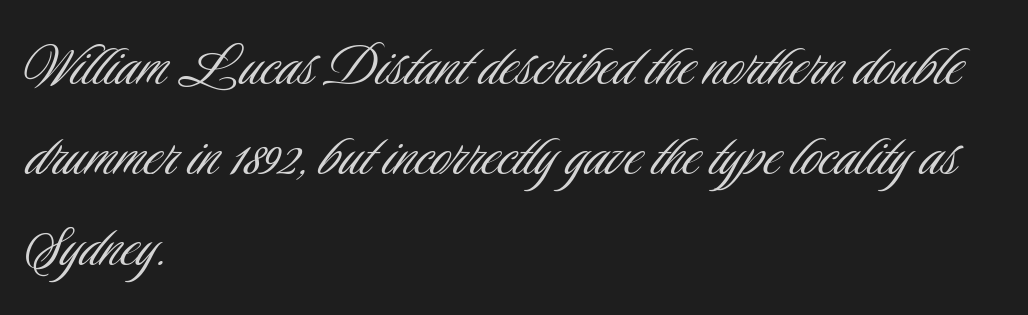
The image shows 68 px light, condensed sans-serif type; set left-aligned, normal line spacing (1.33x), normal letter spacing, not underlined; low stroke contrast and a small x-height.
